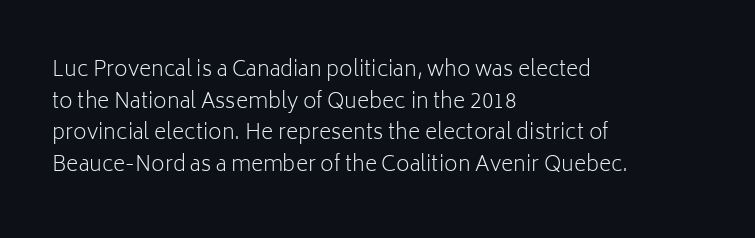
Q: Is the text bold? A: No.
Q: Is the text italic (slanted)? A: No, it is upright.
Q: Is the text underlined? A: No.
Q: How is the paragraph aligned? A: Left-aligned.
Q: Is the spacing between letters normal or unusually wide? A: Normal.
Q: Is the spacing between lines tight, normal or loose? A: Normal.
